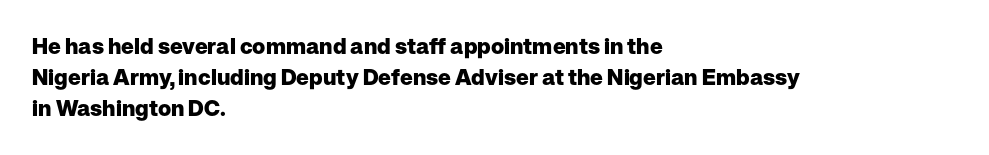
{"italic": "no", "bold": "yes", "underline": "no", "align": "left", "line_spacing": "normal", "line_spacing_ratio": 1.42, "letter_spacing": "normal", "letter_spacing_em": 0.0, "glyph_px": 22}
